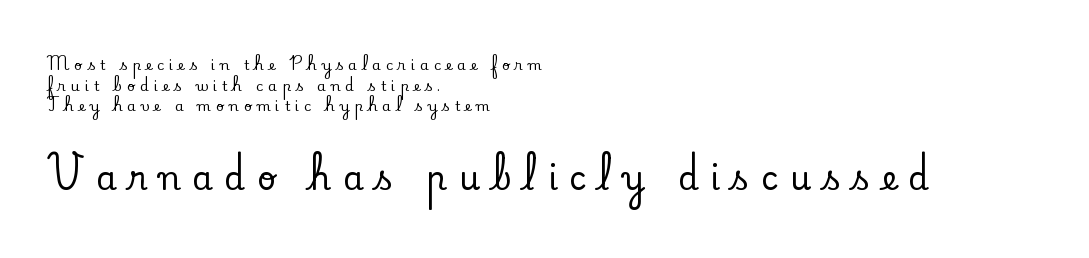
The image shows 33 px serif type, upright; set left-aligned, normal line spacing (1.48x), unusually wide letter spacing (+0.35 em), not underlined; the second (bottom) block is 2.36x larger; low stroke contrast and a small x-height.
